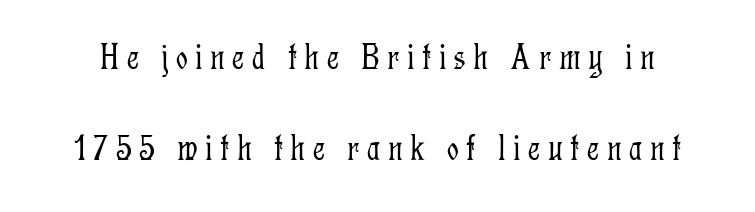
Serifs: yes, visible at the terminals of the letterforms. The weight tops out at a normal text grade. Underlining? Definitely not there. Proportional: the letters do not fall into vertical columns. A typesetter would call this leading open, well beyond the default.
